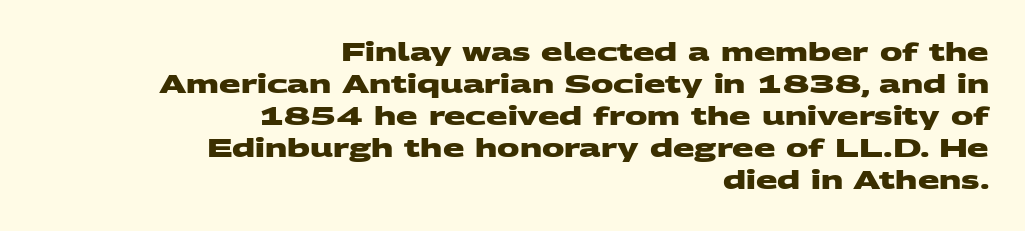
The image shows 25 px bold type; set right-aligned, normal line spacing (1.28x), normal letter spacing, not underlined.
